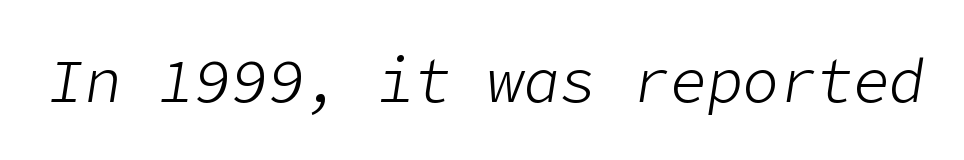
The image shows 61 px light type, italic (leaning right); set normal letter spacing, not underlined; low stroke contrast and a medium x-height.
